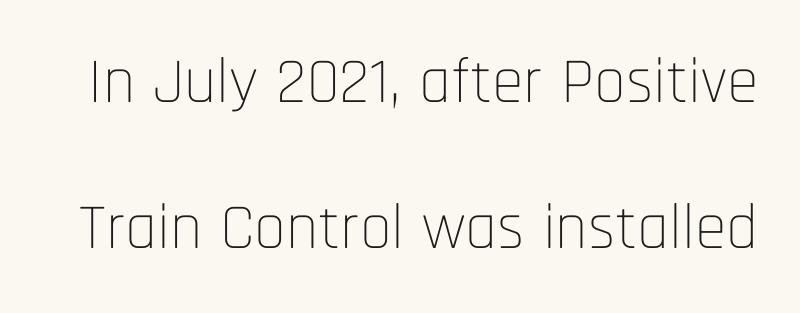
To sum up the face: it is a sans, with no serifs. Standard letterfit; no display-style spreading of the glyphs. Heaviness? Minimal to ordinary, like unemphasized prose. Leading: increased. Designer's note — italics off, roman on.
